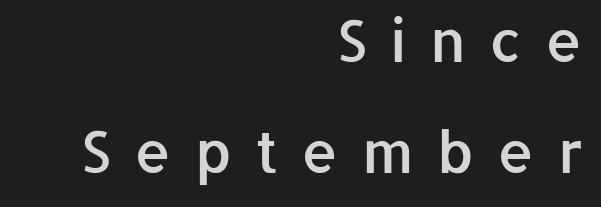
Q: Is the text bold? A: Semi-bold.
Q: Is the text italic (slanted)? A: No, it is upright.
Q: Is the typeface a serif or a sans-serif typeface? A: Sans-serif.
Q: Is the text underlined? A: No.
Q: How is the paragraph aligned? A: Right-aligned.
Q: Is the spacing between letters normal or unusually wide? A: Unusually wide.
Q: Is the spacing between lines tight, normal or loose? A: Loose.
Q: Width (condensed, normal, or wide)? A: Normal.
Q: Stroke contrast? A: Low.
Q: x-height? A: Medium.
Q: Monospaced? A: No.
